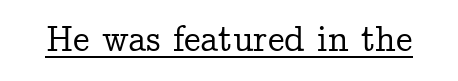
The image shows 37 px serif type, upright; set normal letter spacing, underlined; low stroke contrast and a medium x-height.
